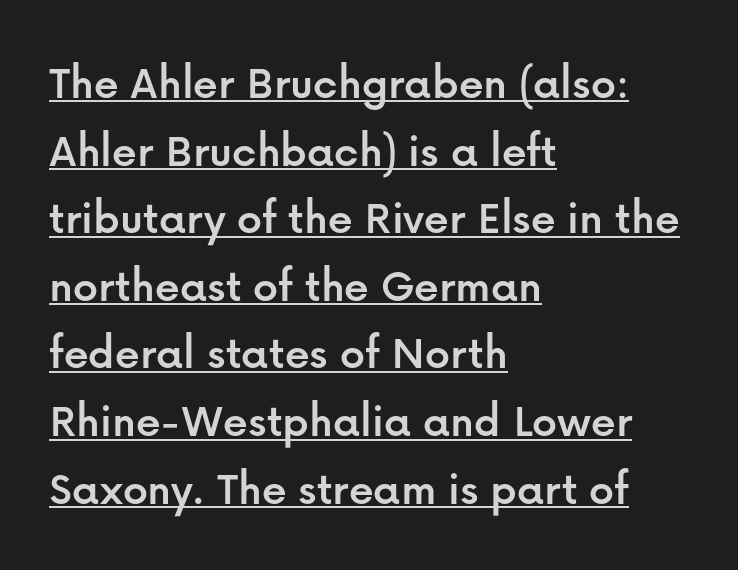
The image shows 49 px sans-serif type, upright; set left-aligned, normal line spacing (1.38x), normal letter spacing, underlined; low stroke contrast and a medium x-height.
